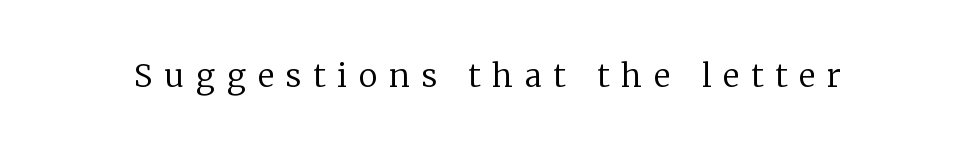
Q: Is the text bold? A: No.
Q: Is the text italic (slanted)? A: No, it is upright.
Q: Is the typeface a serif or a sans-serif typeface? A: Serif.
Q: Is the text underlined? A: No.
Q: Is the spacing between letters normal or unusually wide? A: Unusually wide.
Q: Width (condensed, normal, or wide)? A: Normal.
Q: Stroke contrast? A: Low.
Q: x-height? A: Medium.
Q: Monospaced? A: No.
